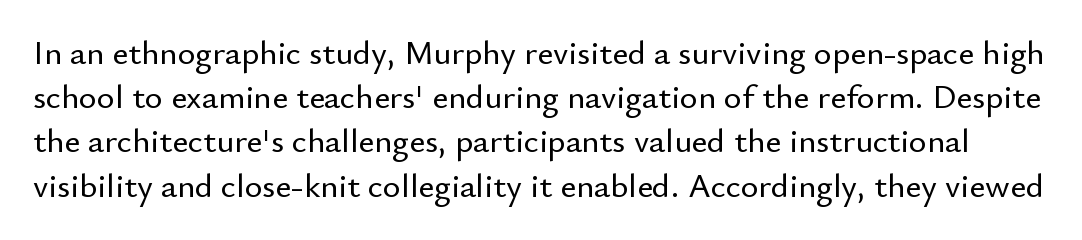
{"serif": "no", "italic": "no", "width": "normal", "stroke_contrast": "low", "x_height": "small", "monospaced": "no", "underline": "no", "line_spacing": "normal", "line_spacing_ratio": 1.3, "letter_spacing": "normal", "letter_spacing_em": 0.0, "glyph_px": 34}
